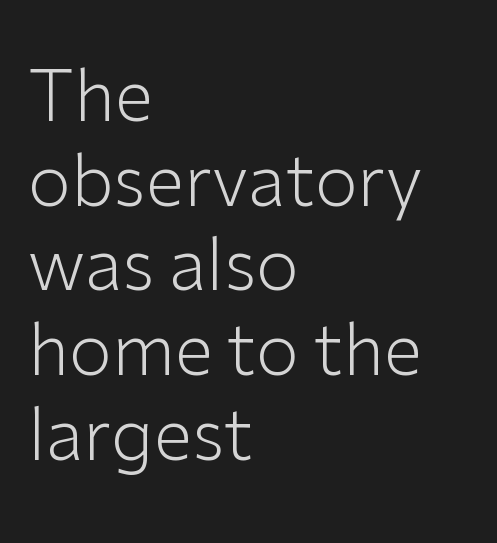
{"serif": "no", "italic": "no", "bold": "no", "weight": "light", "width": "normal", "stroke_contrast": "low", "x_height": "medium", "monospaced": "no", "underline": "no", "align": "left", "line_spacing_ratio": 1.21, "letter_spacing": "normal", "letter_spacing_em": 0.0, "glyph_px": 70}
